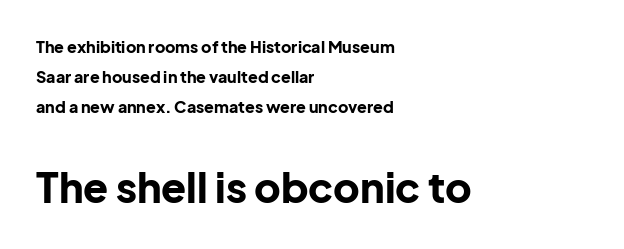
No extra tracking has been applied to these lines. Type style note: lacks serifs. Strong, thick strokes mark this as bold type. Unlike italic type, these characters show no tilt at all. Any mark beneath the type? The region is blank.
